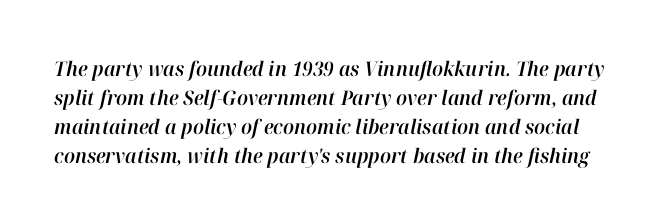
Every character sits at an angle, as italics do. The letters sit at their default tracking, neither squeezed nor spread. The space beneath each line is pristine and unruled. Leading: standard.
